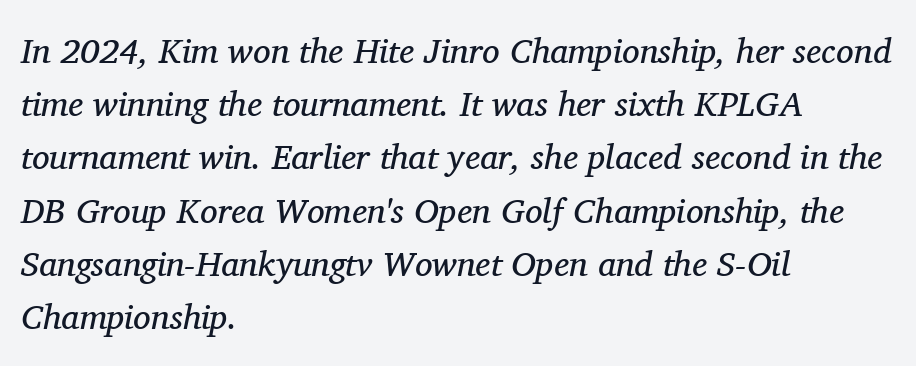
The image shows 35 px regular-weight serif type, italic (leaning right); set left-aligned, normal line spacing (1.52x), normal letter spacing, not underlined; medium stroke contrast and a medium x-height.
